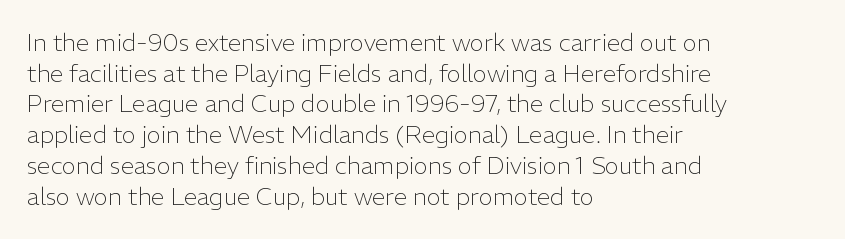
{"italic": "no", "bold": "no", "underline": "no", "align": "left", "line_spacing": "normal", "line_spacing_ratio": 1.28, "letter_spacing": "normal", "letter_spacing_em": 0.0, "glyph_px": 24}
